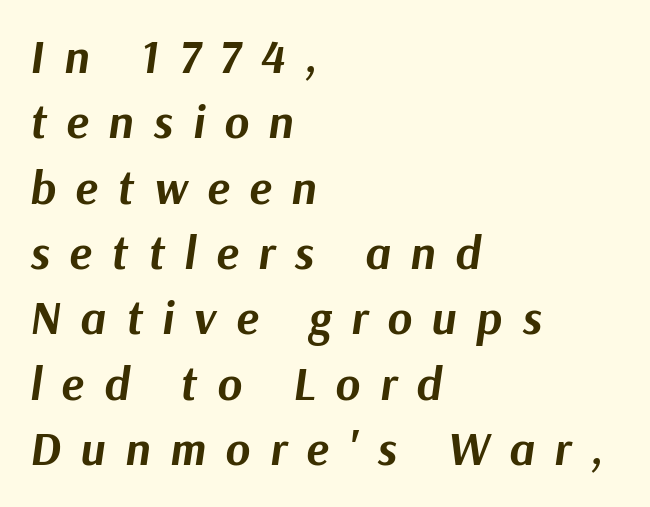
Q: Is the text bold? A: Yes.
Q: Is the text italic (slanted)? A: Yes, it leans right by about 9 degrees.
Q: Is the text underlined? A: No.
Q: How is the paragraph aligned? A: Left-aligned.
Q: Is the spacing between letters normal or unusually wide? A: Unusually wide.
Q: Is the spacing between lines tight, normal or loose? A: Normal.
Q: Width (condensed, normal, or wide)? A: Normal.
Q: Stroke contrast? A: Medium.
Q: x-height? A: Medium.
Q: Monospaced? A: No.
